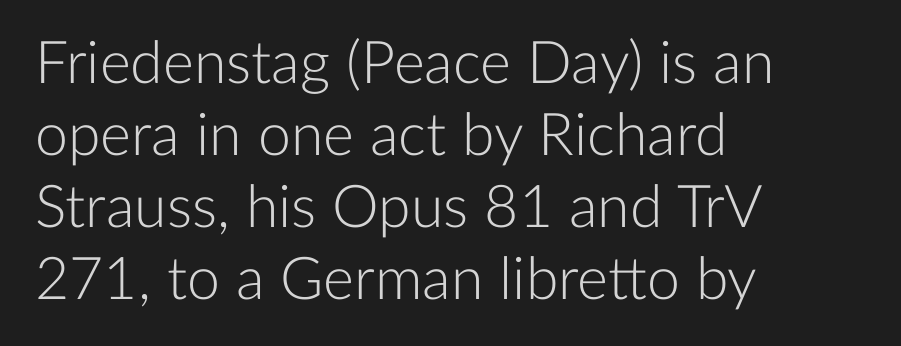
{"serif": "no", "italic": "no", "bold": "no", "weight": "light", "width": "normal", "stroke_contrast": "low", "x_height": "medium", "monospaced": "no", "underline": "no", "align": "left", "line_spacing_ratio": 1.22, "letter_spacing": "normal", "letter_spacing_em": 0.0, "glyph_px": 59}
